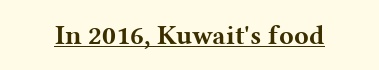
Q: Is the text bold? A: Yes.
Q: Is the text italic (slanted)? A: No, it is upright.
Q: Is the text underlined? A: Yes.
Q: Is the spacing between letters normal or unusually wide? A: Normal.
